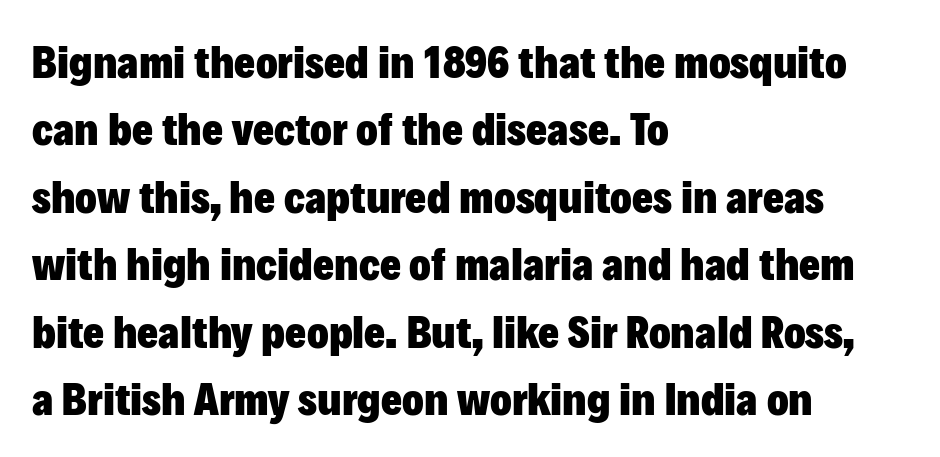
Each new line begins a customary step beneath the previous one. Regarding serifs, this sample does without them. Each letter keeps its own natural width here, so spacing adapts to shape. How are the letters spaced? Ordinarily, with no added tracking.
